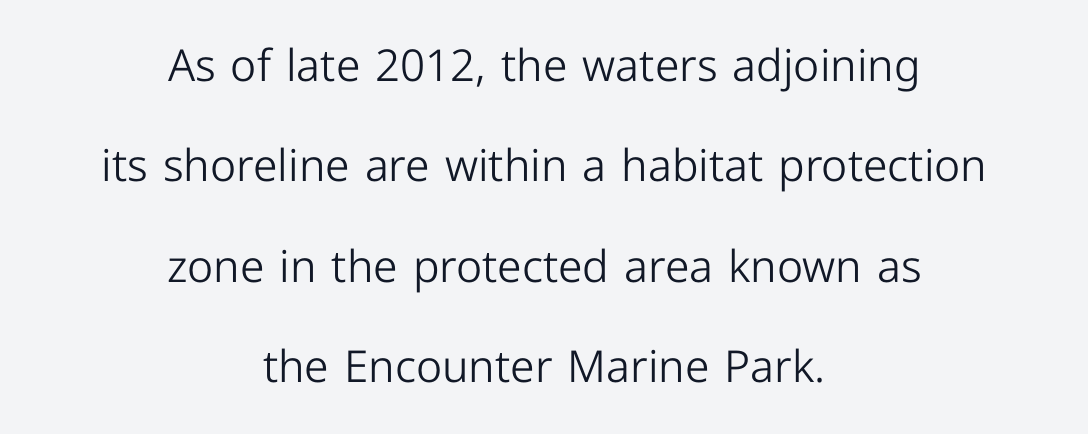
{"serif": "no", "italic": "no", "bold": "no", "weight": "light", "width": "normal", "stroke_contrast": "low", "x_height": "medium", "monospaced": "no", "underline": "no", "align": "center", "line_spacing": "loose", "line_spacing_ratio": 2.28, "letter_spacing": "normal", "letter_spacing_em": 0.0, "glyph_px": 44}
